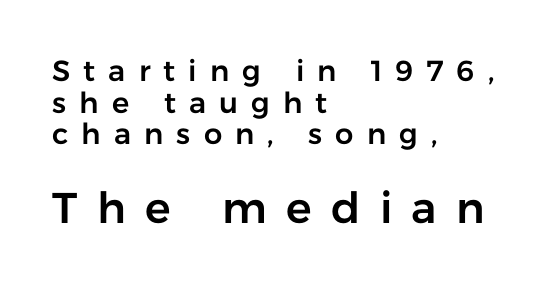
Q: Is the text italic (slanted)? A: No, it is upright.
Q: Is the typeface a serif or a sans-serif typeface? A: Sans-serif.
Q: Is the text underlined? A: No.
Q: How is the paragraph aligned? A: Left-aligned.
Q: Is the spacing between letters normal or unusually wide? A: Unusually wide.
Q: Is the spacing between lines tight, normal or loose? A: Tight.
Q: Which block of text is set in a larger size, the first (top) or the second (bottom)? A: The second (bottom) one.
Q: Width (condensed, normal, or wide)? A: Normal.
Q: Stroke contrast? A: Low.
Q: x-height? A: Medium.
Q: Monospaced? A: No.
